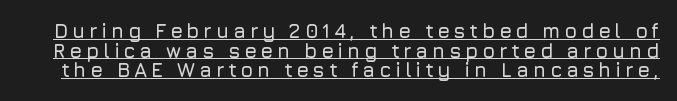
Honestly, the rows look squashed on top of each other. This is the regular roman posture of the typeface. The lettering is marked with a stroke running underneath it.
